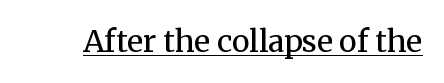
Q: Is the text bold? A: No.
Q: Is the text italic (slanted)? A: No, it is upright.
Q: Is the typeface a serif or a sans-serif typeface? A: Serif.
Q: Is the text underlined? A: Yes.
Q: Is the spacing between letters normal or unusually wide? A: Normal.
Q: Width (condensed, normal, or wide)? A: Normal.
Q: Stroke contrast? A: Medium.
Q: x-height? A: Medium.
Q: Monospaced? A: No.
